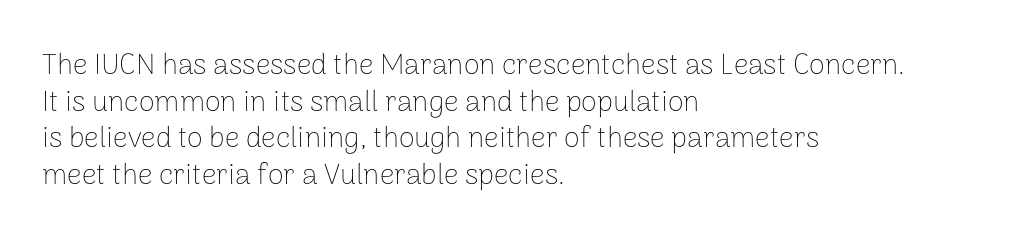
The image shows 29 px thin sans-serif type, upright; set left-aligned, normal line spacing (1.26x), normal letter spacing, not underlined; low stroke contrast and a medium x-height.
